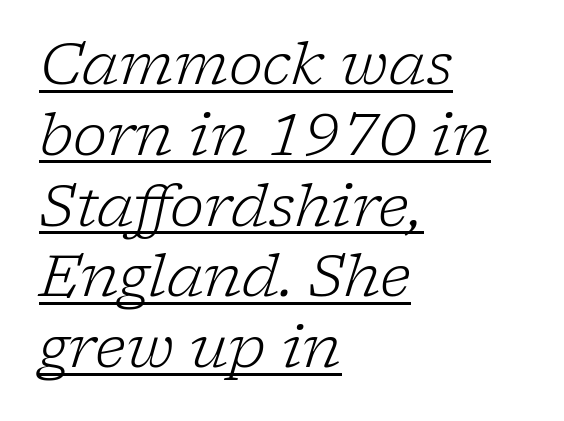
The image shows 58 px light serif type, italic (leaning right); set left-aligned, line spacing 1.22x, normal letter spacing, underlined; low stroke contrast and a medium x-height.
